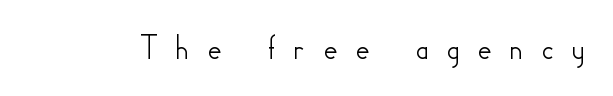
The area under the type is left untouched. Think of a printed novel: that variable character pitch is what you see here. Examine the stroke ends and you'll find no serifs. Spacing between characters has been opened up far beyond the box default. Every stem runs plumb, perpendicular to the baseline.
